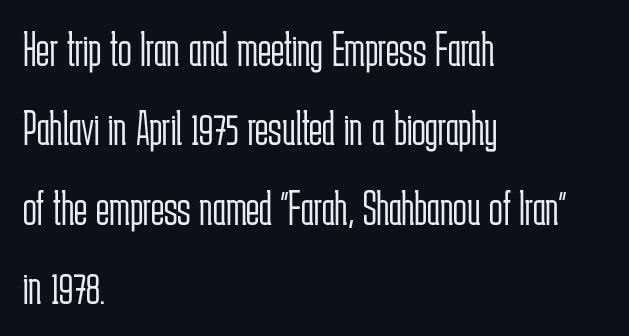
Quick note: interline space is typical. Vertical strokes here are truly vertical. Letters rest on an invisible, unmarked baseline. This sample uses plain, unmodified letter spacing. No heavy texture on the line: the type isn't bold. The passage shown is typeset with a sans-serif family.
